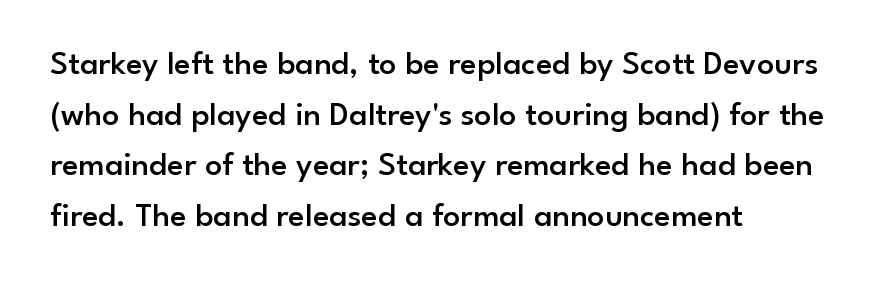
The image shows 34 px semibold sans-serif type, upright; set left-aligned, normal line spacing (1.49x), normal letter spacing, not underlined; low stroke contrast and a small x-height.
